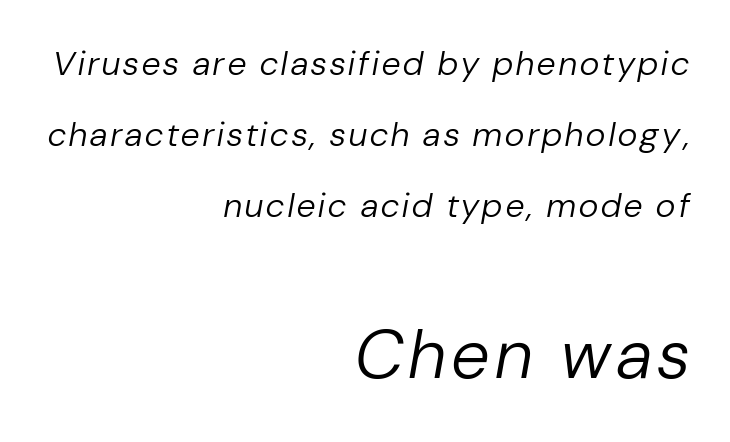
Q: Is the text bold? A: No.
Q: Is the text italic (slanted)? A: Yes, it leans right by about 10 degrees.
Q: Is the text underlined? A: No.
Q: How is the paragraph aligned? A: Right-aligned.
Q: Is the spacing between lines tight, normal or loose? A: Loose.
Q: Which block of text is set in a larger size, the first (top) or the second (bottom)? A: The second (bottom) one.
Q: Width (condensed, normal, or wide)? A: Normal.
Q: Stroke contrast? A: Low.
Q: x-height? A: Medium.
Q: Monospaced? A: No.
